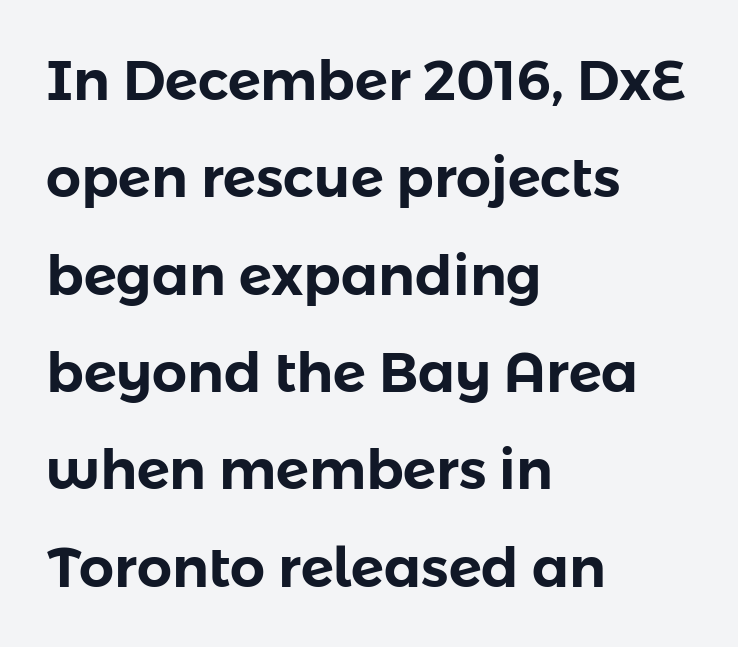
{"serif": "no", "italic": "no", "width": "normal", "stroke_contrast": "low", "x_height": "medium", "monospaced": "no", "underline": "no", "align": "left", "line_spacing_ratio": 1.77, "letter_spacing": "normal", "letter_spacing_em": 0.0, "glyph_px": 55}
